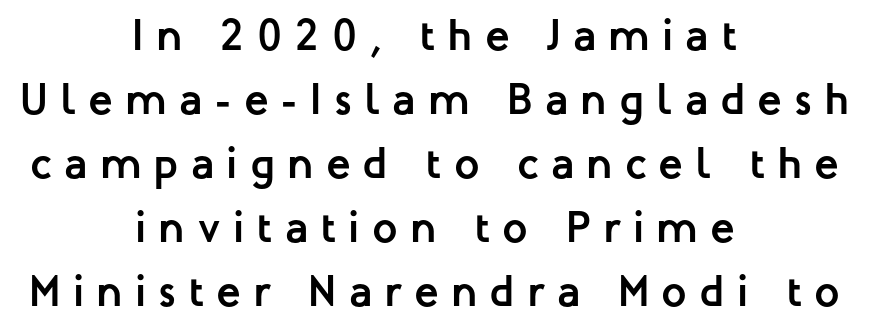
{"serif": "no", "italic": "no", "bold": "yes", "weight": "semibold", "width": "normal", "stroke_contrast": "low", "x_height": "medium", "monospaced": "no", "underline": "no", "align": "center", "line_spacing": "normal", "line_spacing_ratio": 1.42, "letter_spacing": "wide", "letter_spacing_em": 0.27, "glyph_px": 45}
